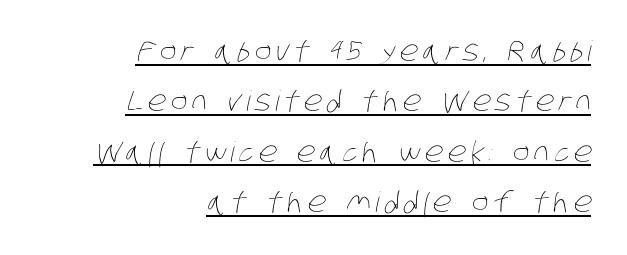
The face looks like a standard text weight, possibly lighter. The text block is weighted toward the right margin, trailing off unevenly leftward. Each letter keeps its own natural width here, so spacing adapts to shape. The string is rendered with underlining switched on.
